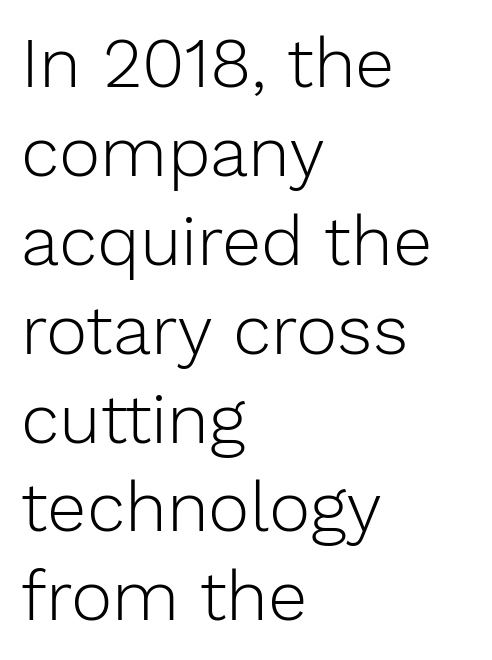
Q: Is the text bold? A: No.
Q: Is the text italic (slanted)? A: No, it is upright.
Q: Is the typeface a serif or a sans-serif typeface? A: Sans-serif.
Q: Is the text underlined? A: No.
Q: How is the paragraph aligned? A: Left-aligned.
Q: Is the spacing between letters normal or unusually wide? A: Normal.
Q: Is the spacing between lines tight, normal or loose? A: Normal.
Q: Width (condensed, normal, or wide)? A: Normal.
Q: Stroke contrast? A: Low.
Q: x-height? A: Medium.
Q: Monospaced? A: No.
